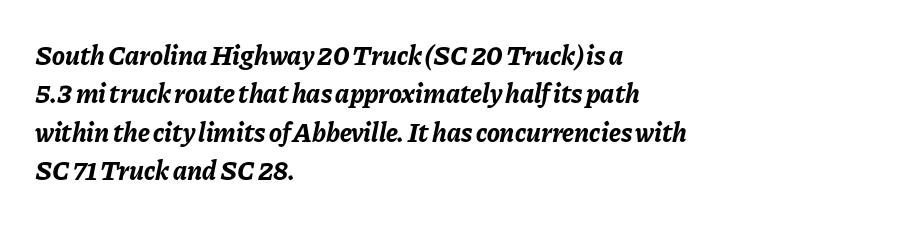
Observe the lean: these are italic letterforms. Students, note that the glyphs here touch the page at normal intervals. These words are printed bold, with thick strokes throughout. Casual observation: everything's shoved over to the left. A clean baseline with only descenders dipping below it.
